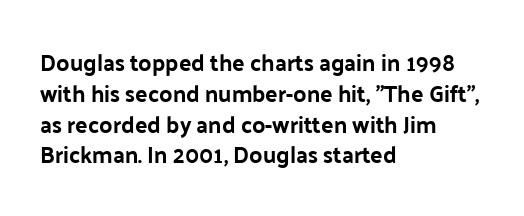
The image shows 23 px text type, upright; set left-aligned, normal line spacing (1.34x), normal letter spacing, not underlined.
